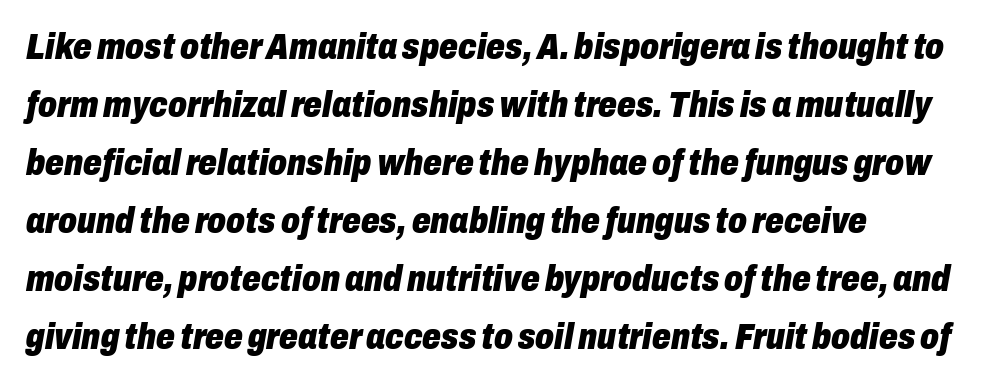
The image shows 37 px heavy, condensed type, italic (leaning right); set left-aligned, normal line spacing (1.57x), normal letter spacing, not underlined; low stroke contrast and a medium x-height.
